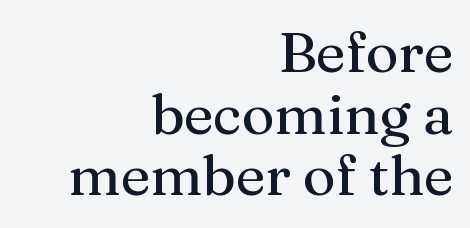
Yep, those are serifs on the letters. This sample uses plain, unmodified letter spacing. The foot of each line stays bare and open. These lines were composed using upright roman letters.
